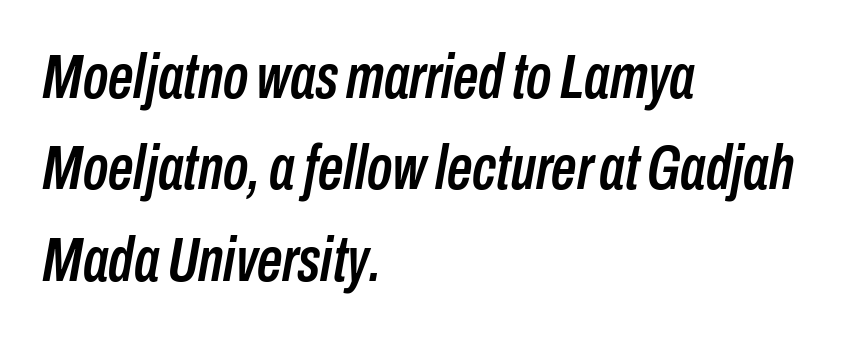
Note the varied advance widths — an 'i' is clearly narrower than an 'm'. Caption: standard tracking, unaltered. Line spacing here is normal. The rendering applies a slant to the glyphs. Leftover space on each line is placed entirely after the last word.
